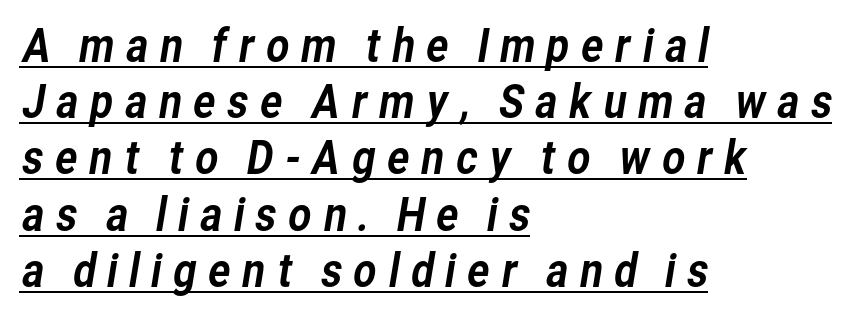
In CSS terms this would be text-align: left. The specimen includes a rule beneath the text block's lines. One glance says typical: line gaps are just what's usual. The face used here is proportionally spaced, like ordinary book or web type. Nothing sits at the stroke ends, so this counts as sans-serif.
